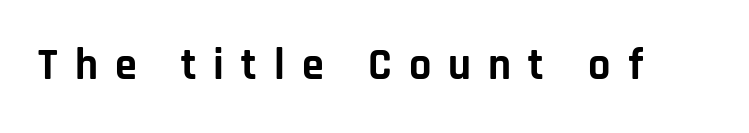
Heft: maximum for text — a bold. Varying glyph widths throughout — classic text-font behaviour. A sans-serif font was chosen for this passage. Ordinary non-slanted type is in use. What stands out about the letter spacing? Its width — letters are far apart.
